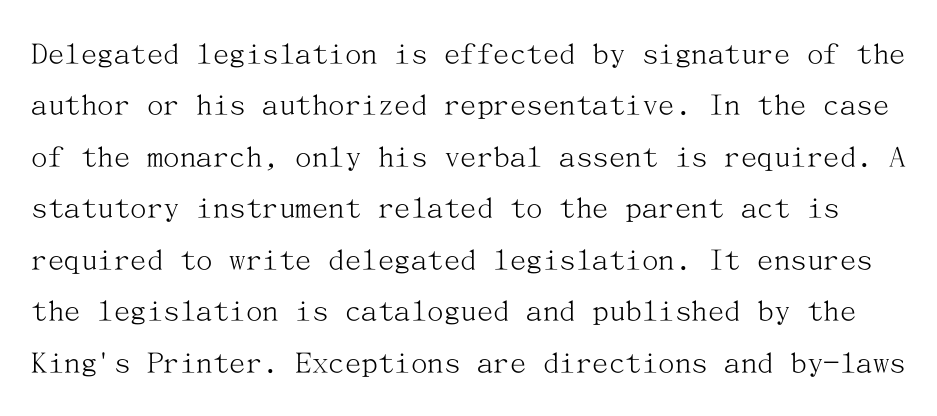
{"serif": "yes", "italic": "no", "bold": "no", "weight": "light", "width": "normal", "stroke_contrast": "medium", "x_height": "medium", "underline": "no", "line_spacing": "normal", "line_spacing_ratio": 1.56, "letter_spacing": "normal", "letter_spacing_em": 0.0, "glyph_px": 33}
